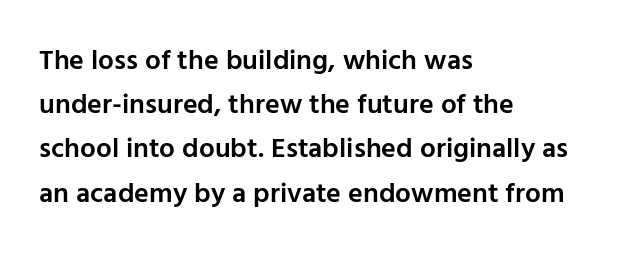
Q: Is the text bold? A: Semi-bold.
Q: Is the text italic (slanted)? A: No, it is upright.
Q: Is the typeface a serif or a sans-serif typeface? A: Sans-serif.
Q: Is the text underlined? A: No.
Q: How is the paragraph aligned? A: Left-aligned.
Q: Is the spacing between letters normal or unusually wide? A: Normal.
Q: Is the spacing between lines tight, normal or loose? A: Normal.
Q: Width (condensed, normal, or wide)? A: Normal.
Q: Stroke contrast? A: Low.
Q: x-height? A: Medium.
Q: Monospaced? A: No.
